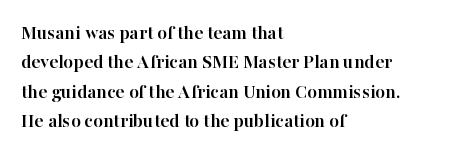
{"italic": "no", "bold": "yes", "underline": "no", "align": "left", "line_spacing": "normal", "line_spacing_ratio": 1.47, "letter_spacing": "normal", "letter_spacing_em": 0.0, "glyph_px": 20}
